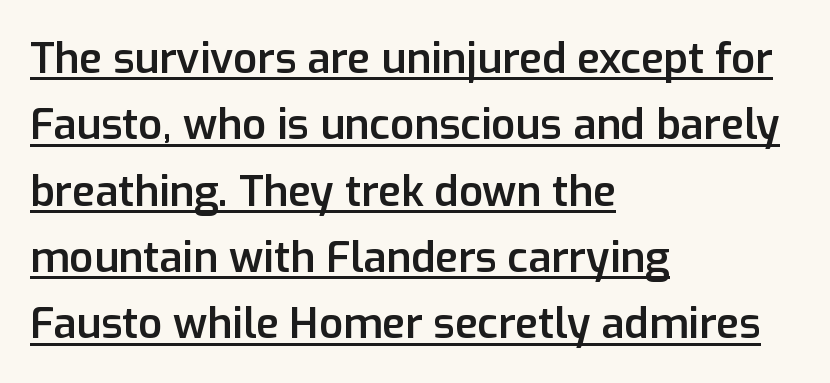
Serif or sans? Sans — the stroke terminals are bare. Does the leading feel generous? No, just average. The type sits square on the baseline with zero lean. The gaps between neighbouring characters are ordinary and unremarkable. As a designer I'd log this as weight 600, semibold.
